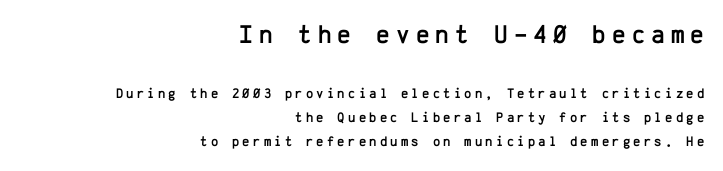
{"italic": "no", "underline": "no", "align": "right", "line_spacing_ratio": 1.73, "letter_spacing": "wide", "letter_spacing_em": 0.23, "larger_block": "first", "size_ratio": 1.86, "glyph_px": 26}
